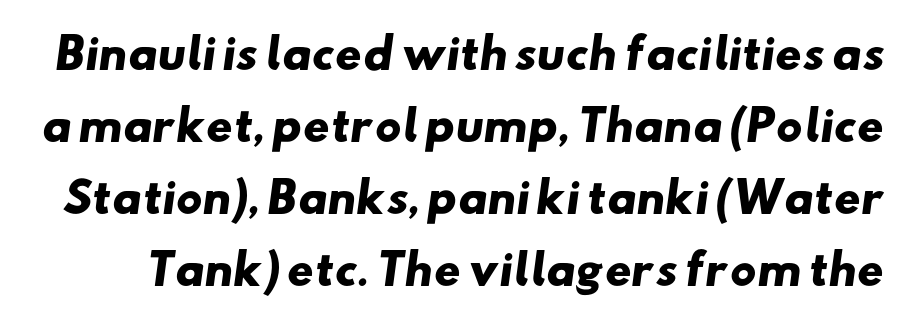
Nothing unusual about the tracking: characters are spaced as the font intends. How heavy is the stroke? Heavy — this is a bold. Underlining? Definitely not there. Is this a sans? Yes — the strokes have no serifs. The letters advance in unequal steps, a hallmark of proportional type.
